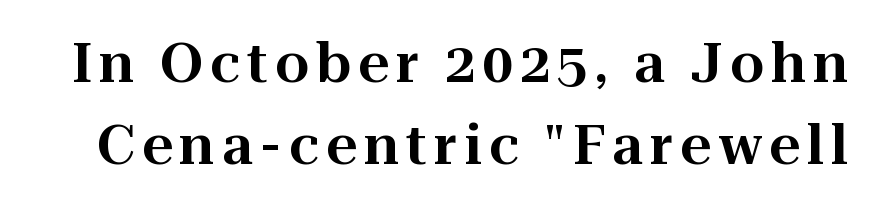
Q: Is the text italic (slanted)? A: No, it is upright.
Q: Is the typeface a serif or a sans-serif typeface? A: Serif.
Q: Is the text underlined? A: No.
Q: Is the spacing between lines tight, normal or loose? A: Normal.
Q: Width (condensed, normal, or wide)? A: Normal.
Q: Stroke contrast? A: High.
Q: x-height? A: Medium.
Q: Monospaced? A: No.
